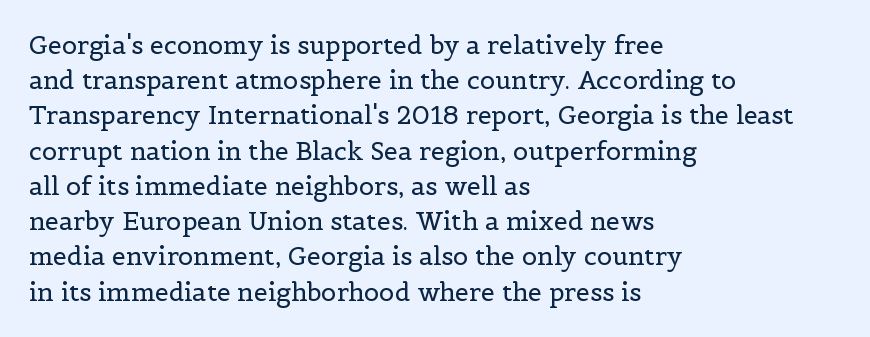
{"italic": "no", "bold": "no", "underline": "no", "align": "left", "line_spacing": "normal", "line_spacing_ratio": 1.41, "letter_spacing": "normal", "letter_spacing_em": 0.0, "glyph_px": 25}
